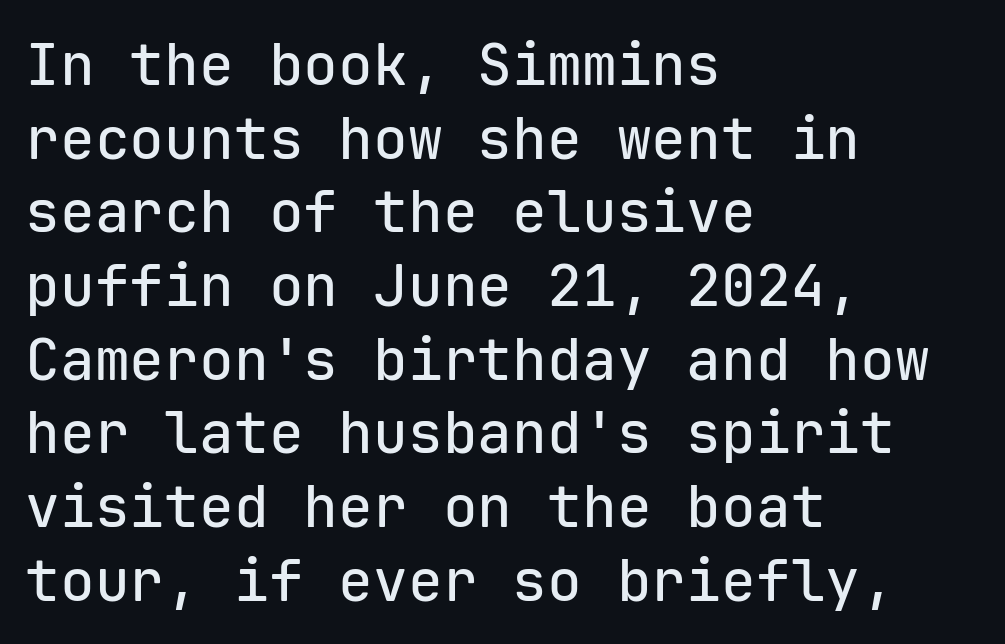
Q: Is the text italic (slanted)? A: No, it is upright.
Q: Is the typeface a serif or a sans-serif typeface? A: Sans-serif.
Q: Is the text underlined? A: No.
Q: How is the paragraph aligned? A: Left-aligned.
Q: Is the spacing between letters normal or unusually wide? A: Normal.
Q: Is the spacing between lines tight, normal or loose? A: Normal.
Q: Width (condensed, normal, or wide)? A: Normal.
Q: Stroke contrast? A: Low.
Q: x-height? A: Medium.
Q: Monospaced? A: Yes.
